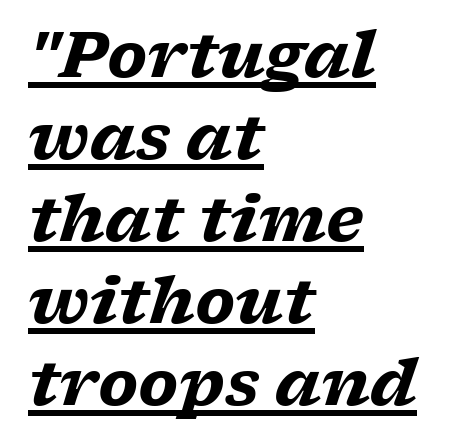
{"serif": "yes", "italic": "yes", "lean": "right", "slant_degrees": 17, "bold": "yes", "weight": "heavy", "width": "wide", "stroke_contrast": "low", "x_height": "medium", "monospaced": "no", "underline": "yes", "align": "left", "line_spacing": "normal", "line_spacing_ratio": 1.3, "letter_spacing": "normal", "letter_spacing_em": 0.0, "glyph_px": 63}
